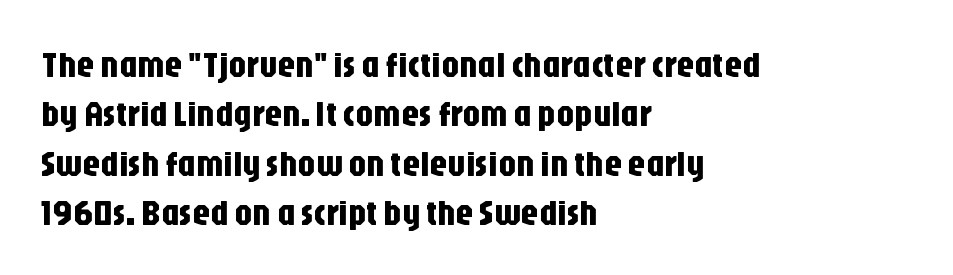
The image shows 36 px condensed sans-serif type, upright; set left-aligned, normal line spacing (1.37x), normal letter spacing, not underlined; low stroke contrast and a large x-height.
